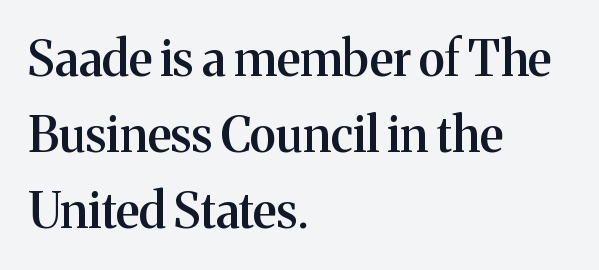
Q: Is the text bold? A: Semi-bold.
Q: Is the text italic (slanted)? A: No, it is upright.
Q: Is the typeface a serif or a sans-serif typeface? A: Serif.
Q: Is the text underlined? A: No.
Q: How is the paragraph aligned? A: Left-aligned.
Q: Is the spacing between letters normal or unusually wide? A: Normal.
Q: Is the spacing between lines tight, normal or loose? A: Normal.
Q: Width (condensed, normal, or wide)? A: Normal.
Q: Stroke contrast? A: Medium.
Q: x-height? A: Medium.
Q: Monospaced? A: No.
